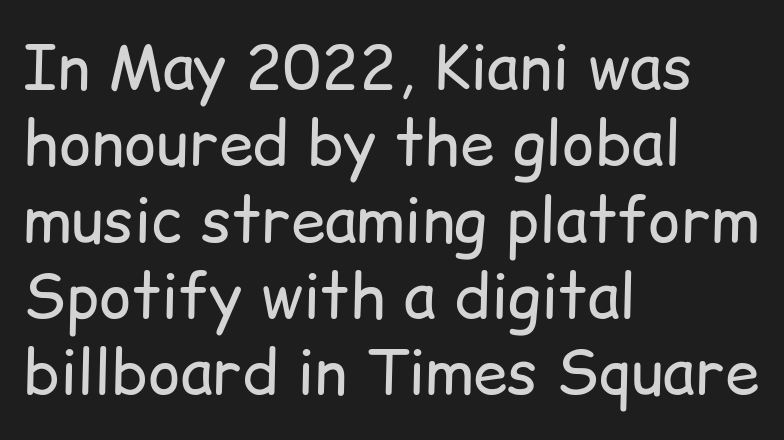
Q: Is the text bold? A: No.
Q: Is the text italic (slanted)? A: No, it is upright.
Q: Is the typeface a serif or a sans-serif typeface? A: Sans-serif.
Q: Is the text underlined? A: No.
Q: How is the paragraph aligned? A: Left-aligned.
Q: Is the spacing between letters normal or unusually wide? A: Normal.
Q: Width (condensed, normal, or wide)? A: Normal.
Q: Stroke contrast? A: Low.
Q: x-height? A: Medium.
Q: Monospaced? A: No.
